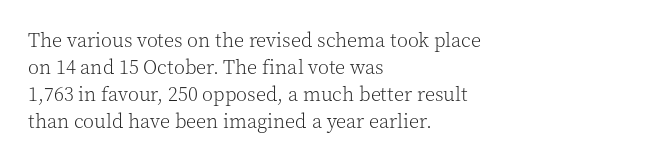
{"italic": "no", "bold": "no", "underline": "no", "align": "left", "line_spacing": "normal", "line_spacing_ratio": 1.35, "letter_spacing": "normal", "letter_spacing_em": 0.0, "glyph_px": 20}
